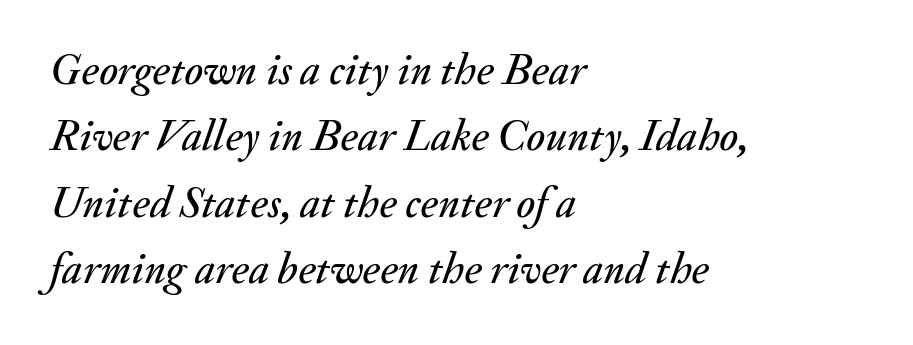
Q: Is the text italic (slanted)? A: Yes, it leans right by about 20 degrees.
Q: Is the text underlined? A: No.
Q: How is the paragraph aligned? A: Left-aligned.
Q: Is the spacing between letters normal or unusually wide? A: Normal.
Q: Is the spacing between lines tight, normal or loose? A: Normal.
Q: Width (condensed, normal, or wide)? A: Normal.
Q: Stroke contrast? A: Medium.
Q: x-height? A: Small.
Q: Monospaced? A: No.
